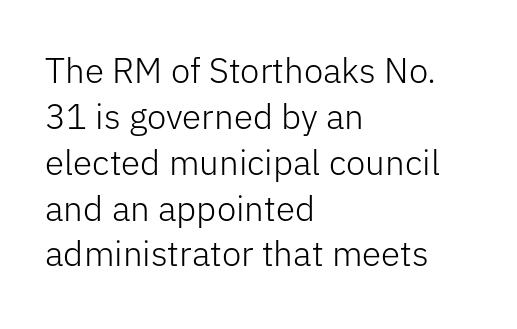
The image shows 35 px light sans-serif type, upright; set left-aligned, normal line spacing (1.31x), normal letter spacing, not underlined; low stroke contrast and a medium x-height.
